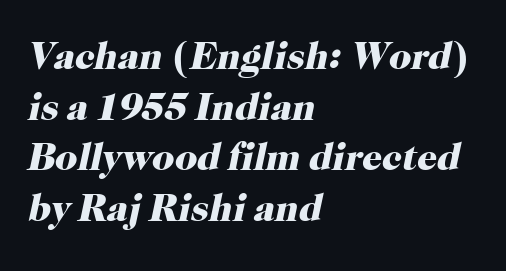
The space beneath each line is pristine and unruled. The text block is weighted toward the left margin, trailing off unevenly rightward. This sample uses plain, unmodified letter spacing. Each letter keeps its own natural width here, so spacing adapts to shape. Compared with ordinary roman type, these characters are visibly tilted.
